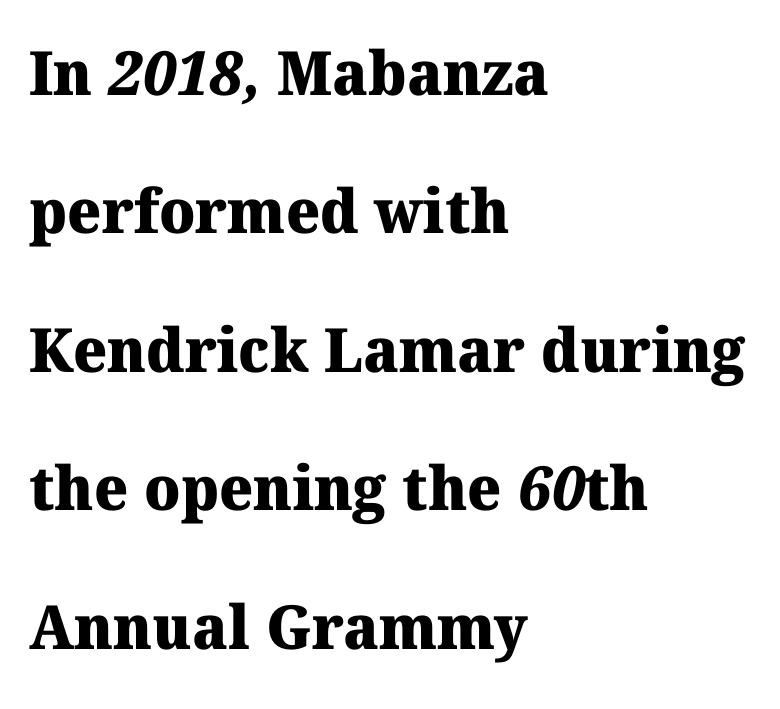
The image shows 61 px heavy serif type; set left-aligned, loose line spacing (2.27x), normal letter spacing, not underlined; medium stroke contrast and a medium x-height.
